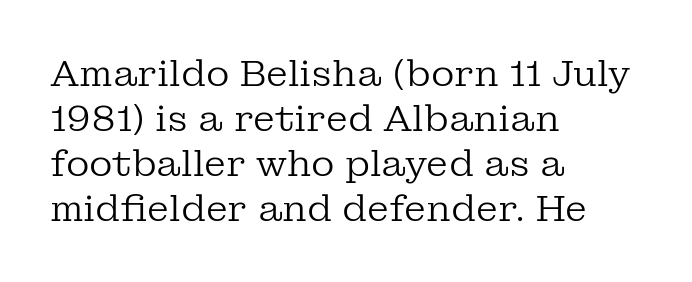
No letter is thick-stroked: the sample isn't bold. Caption: standard tracking, unaltered. This sample has the flowing, uneven cadence of proportional lettering. The characters display serif detailing at their extremities. Designer's note — italics off, roman on. A normal amount of white space separates one row of letters from the next.
